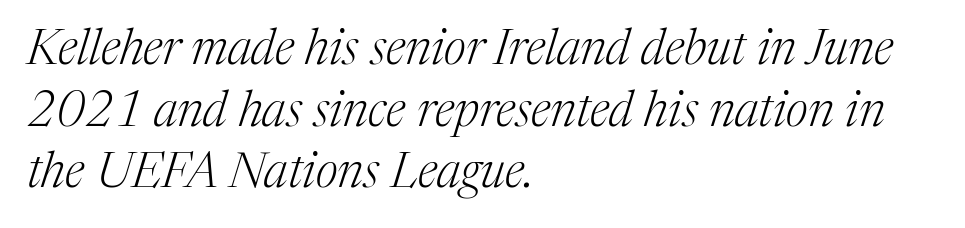
{"serif": "yes", "italic": "yes", "lean": "right", "slant_degrees": 17, "bold": "no", "weight": "light", "width": "normal", "stroke_contrast": "medium", "x_height": "medium", "monospaced": "no", "underline": "no", "align": "left", "line_spacing": "normal", "line_spacing_ratio": 1.26, "letter_spacing": "normal", "letter_spacing_em": 0.0, "glyph_px": 49}
